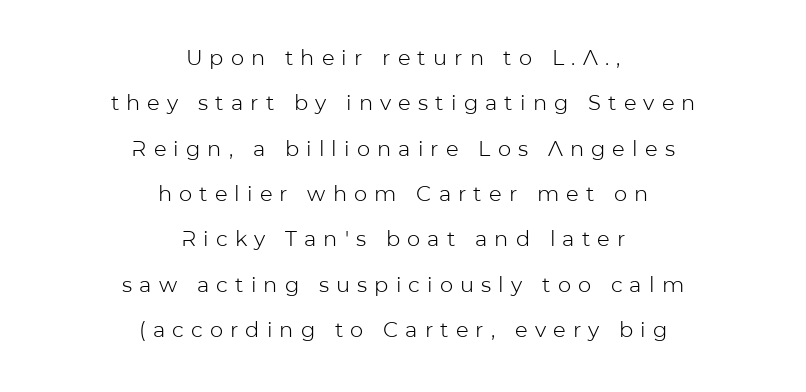
{"italic": "no", "bold": "no", "underline": "no", "align": "center", "line_spacing": "loose", "line_spacing_ratio": 2.16, "letter_spacing": "wide", "letter_spacing_em": 0.34, "glyph_px": 21}
